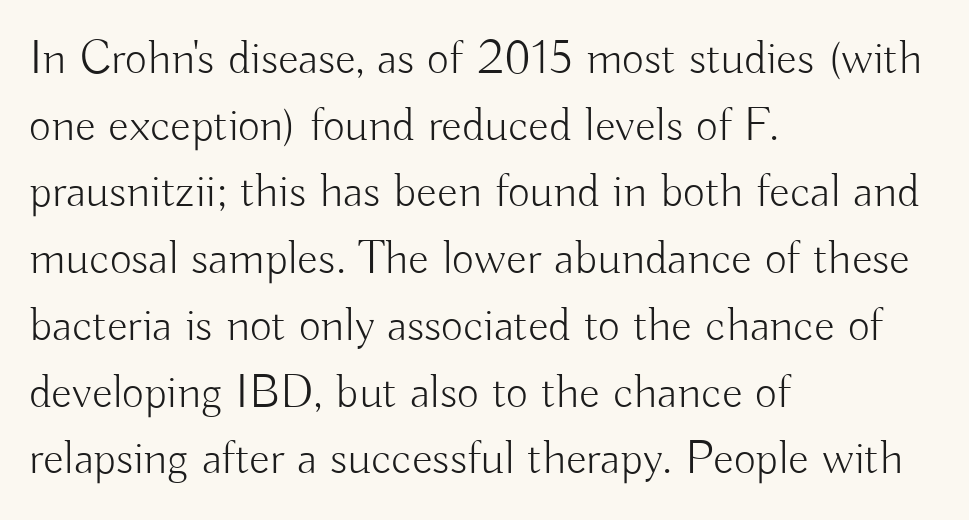
{"serif": "no", "italic": "no", "bold": "no", "weight": "light", "width": "normal", "stroke_contrast": "low", "x_height": "small", "monospaced": "no", "underline": "no", "align": "left", "line_spacing": "normal", "line_spacing_ratio": 1.39, "letter_spacing": "normal", "letter_spacing_em": 0.0, "glyph_px": 48}
